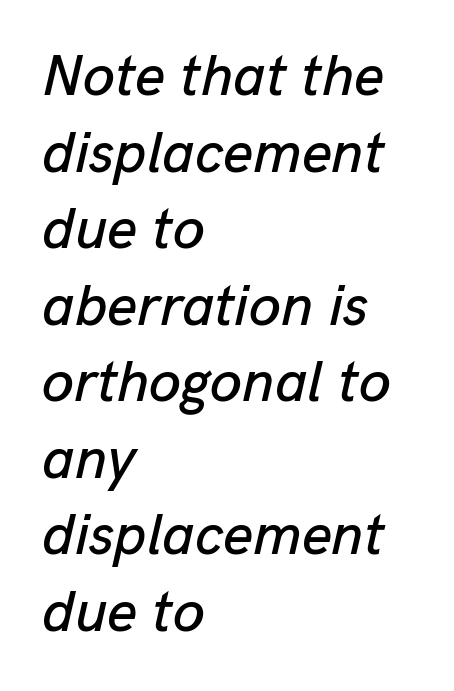
You could not count columns in this text — the font is proportionally spaced. Style check: oblique. Does the leading feel generous? No, just average. The lines in this sample share a left origin and differ only in where they stop.
